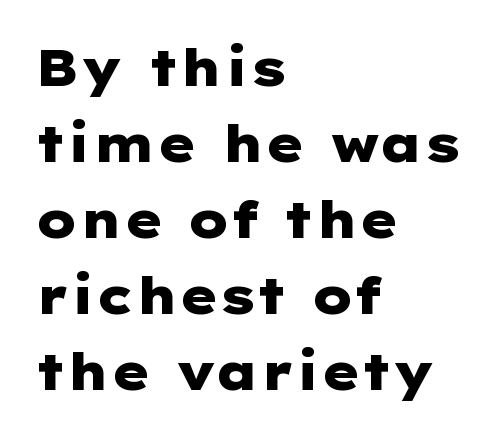
Q: Is the text bold? A: Yes.
Q: Is the text italic (slanted)? A: No, it is upright.
Q: Is the typeface a serif or a sans-serif typeface? A: Sans-serif.
Q: Is the text underlined? A: No.
Q: How is the paragraph aligned? A: Left-aligned.
Q: Is the spacing between letters normal or unusually wide? A: Normal.
Q: Is the spacing between lines tight, normal or loose? A: Normal.
Q: Width (condensed, normal, or wide)? A: Wide.
Q: Stroke contrast? A: Low.
Q: x-height? A: Medium.
